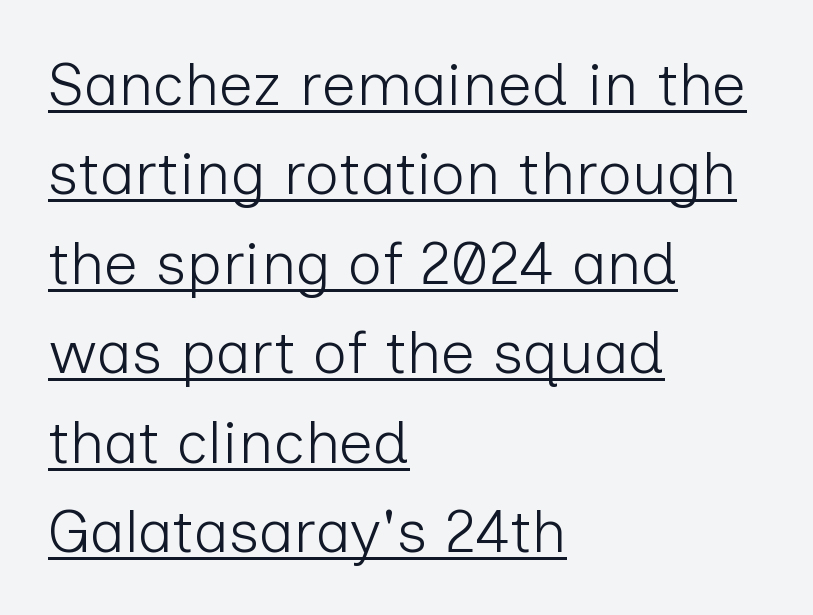
The image shows 60 px light sans-serif type, upright; set left-aligned, normal line spacing (1.49x), normal letter spacing, underlined; low stroke contrast and a medium x-height.
